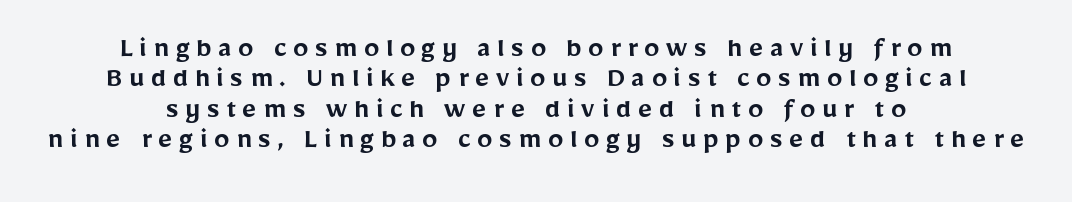
Ascenders rise straight up at ninety degrees. The baseline area is clear. One-word summary of the alignment: center. Observe the wide spacing: letters keep a clear distance from each other. The letters advance in unequal steps, a hallmark of proportional type.
